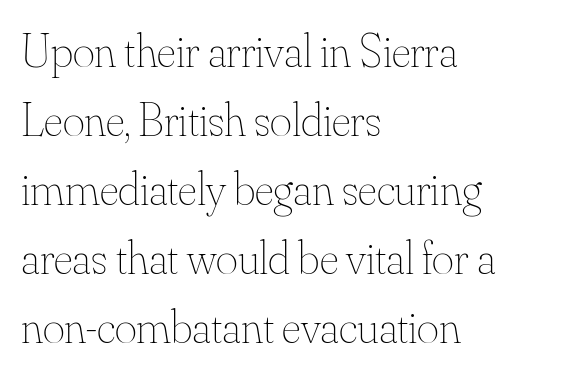
The image shows 47 px thin type, upright; set left-aligned, normal line spacing (1.47x), normal letter spacing, not underlined; medium stroke contrast and a small x-height.
